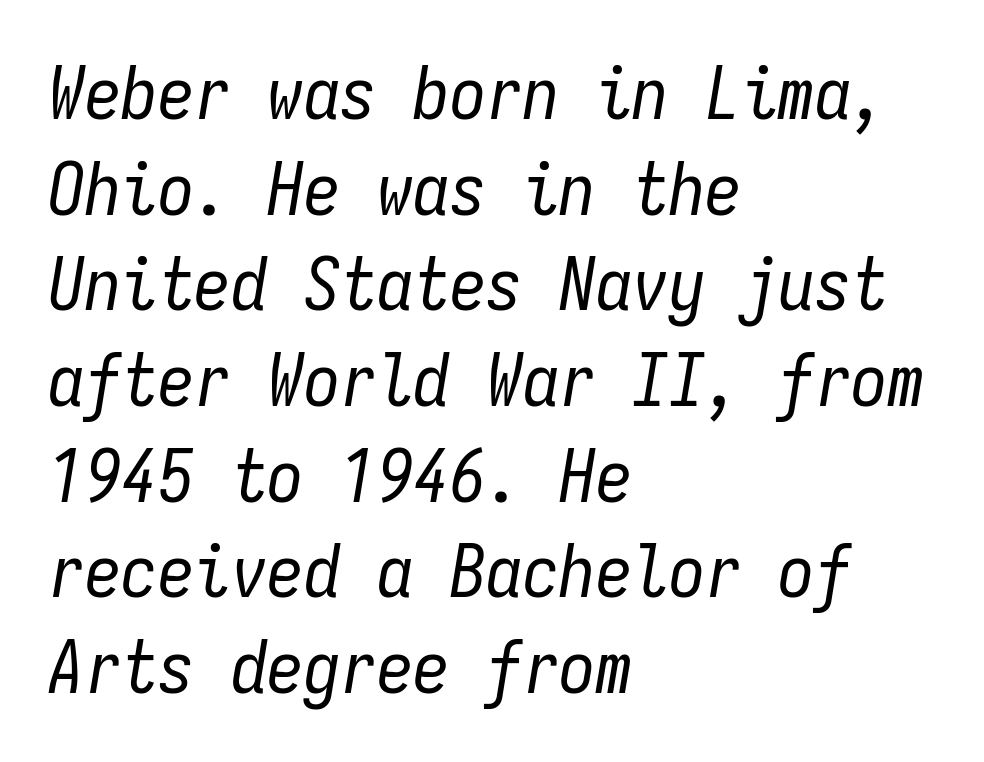
The glyphs look as if they've been sheared to an angle. Here the designer chose a console-style face with uniform glyph widths. This reads as an unemphasized weight, regular at the heaviest. Short note: letters normally spaced. Normally led — the rows are evenly, conventionally spaced.
